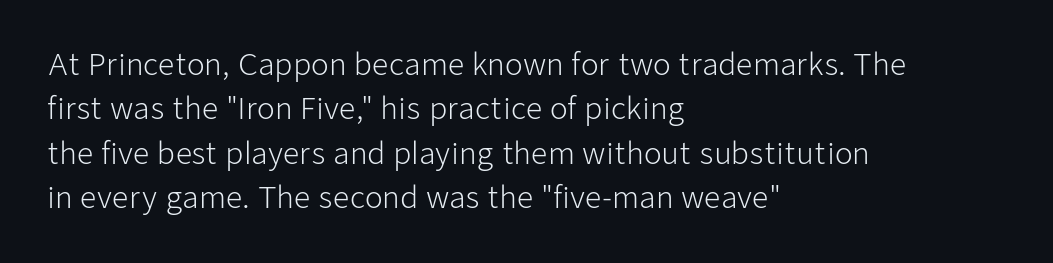
{"serif": "no", "italic": "no", "bold": "no", "weight": "light", "width": "normal", "stroke_contrast": "low", "x_height": "medium", "monospaced": "no", "underline": "no", "align": "left", "line_spacing": "normal", "line_spacing_ratio": 1.53, "letter_spacing": "normal", "letter_spacing_em": 0.0, "glyph_px": 29}
